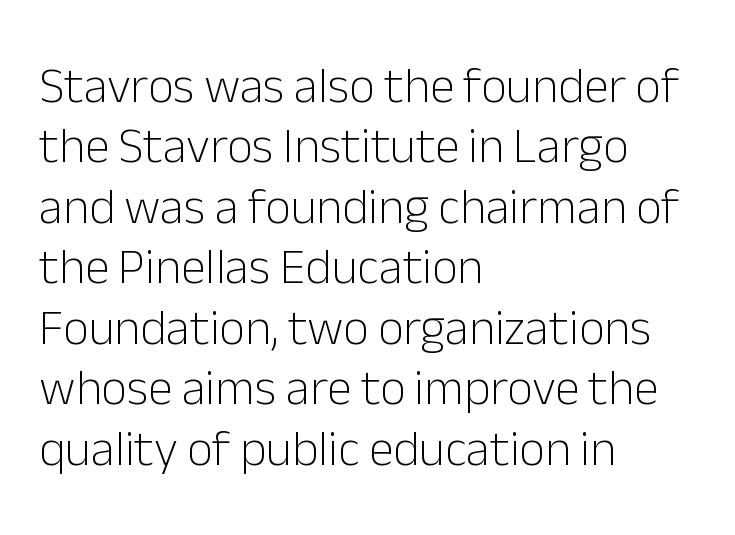
The image shows 50 px light sans-serif type, upright; set left-aligned, line spacing 1.21x, normal letter spacing, not underlined; low stroke contrast and a medium x-height.
